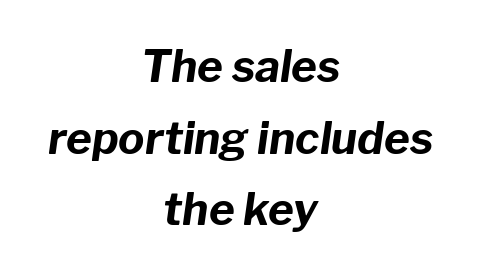
The image shows 44 px bold type, italic (leaning right); set centered, normal line spacing (1.63x), normal letter spacing, not underlined; low stroke contrast and a medium x-height.
